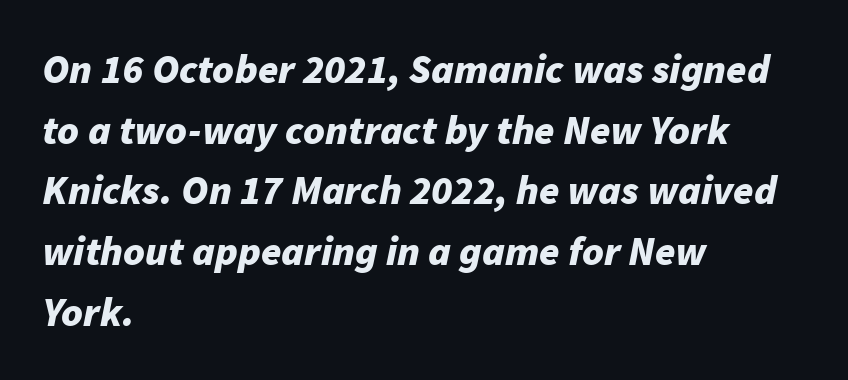
The lines in this sample share a left origin and differ only in where they stop. The foot of each line stays bare and open. The whole block is typeset with a tilt. This is heavy type, rendered in bold.
